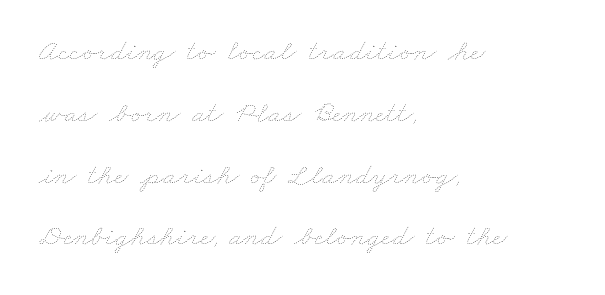
The image shows 30 px thin, wide type; set left-aligned, loose line spacing (2.06x), normal letter spacing, not underlined; low stroke contrast and a small x-height.
